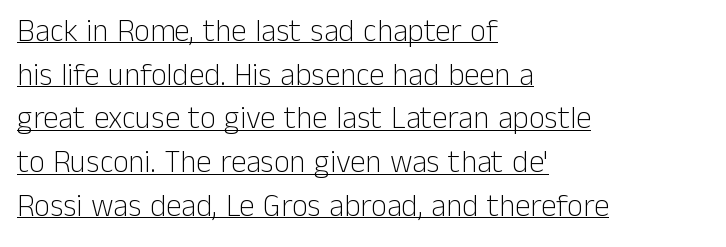
The image shows 31 px light sans-serif type, upright; set left-aligned, normal line spacing (1.41x), normal letter spacing, underlined; low stroke contrast and a medium x-height.
